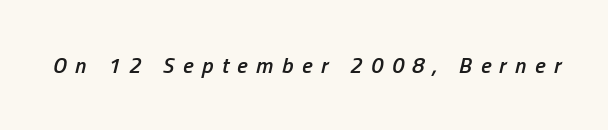
The image shows 22 px text type, italic (leaning right); set unusually wide letter spacing (+0.39 em), not underlined.
